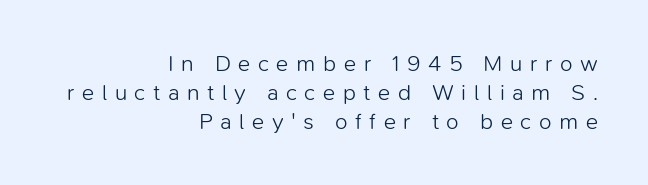
{"italic": "no", "bold": "no", "underline": "no", "align": "right", "line_spacing": "normal", "line_spacing_ratio": 1.26, "letter_spacing": "wide", "letter_spacing_em": 0.33, "glyph_px": 23}
